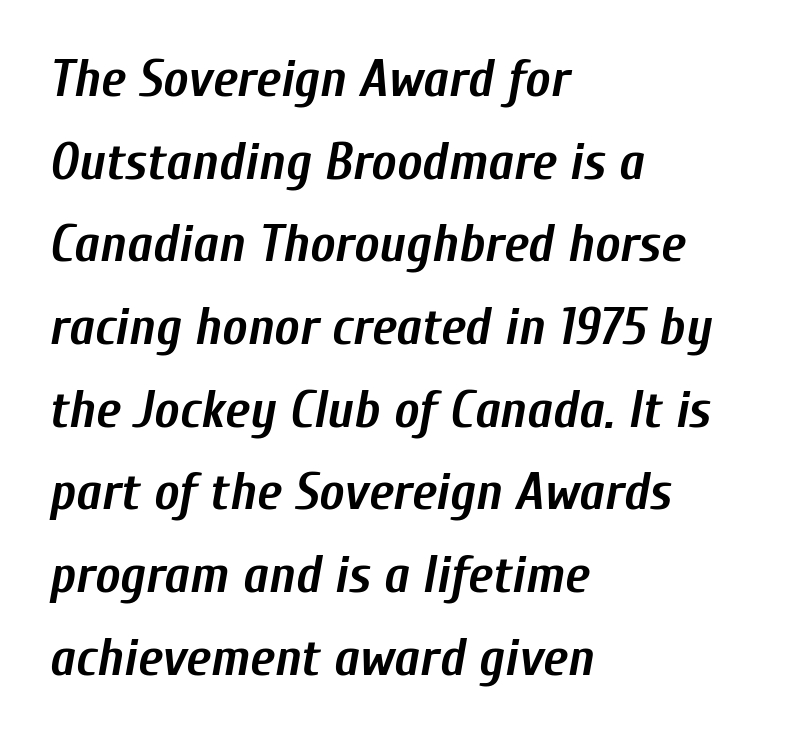
All the whitespace from short lines collects on the right. Tracking value appears to be zero — textbook default spacing. The specimen reads as italic at a glance. Look at the stroke-to-counter ratio: heavy, a bold. Does the leading feel generous? No, just average. Check under the words: just untouched page.
